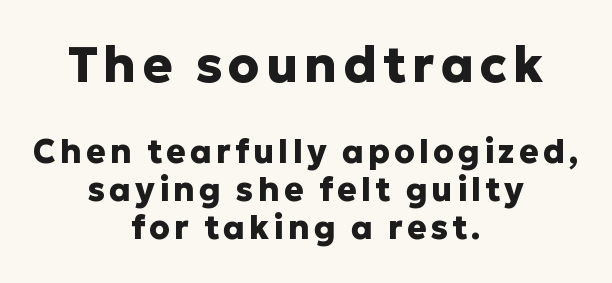
Any mark beneath the type? The region is blank. Ordinary non-slanted type is in use. Is the type bold? Yes — the strokes are clearly thick and heavy. The line-height multiplier appears low, near solid setting.
